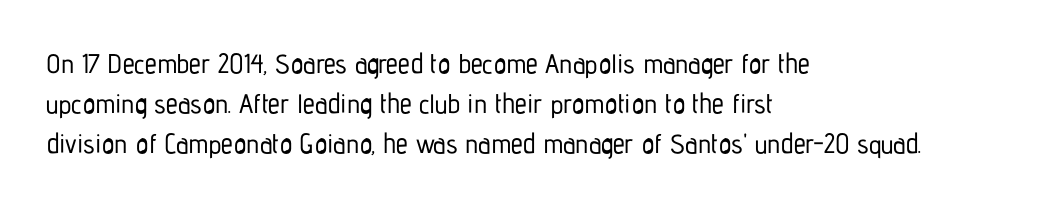
Q: Is the text italic (slanted)? A: No, it is upright.
Q: Is the text underlined? A: No.
Q: How is the paragraph aligned? A: Left-aligned.
Q: Is the spacing between letters normal or unusually wide? A: Normal.
Q: Is the spacing between lines tight, normal or loose? A: Normal.
